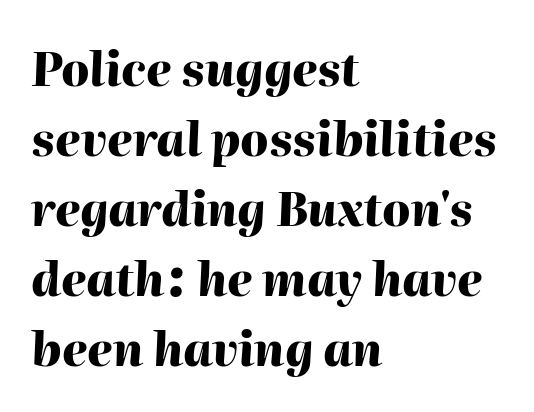
The image shows 46 px heavy type, italic (leaning right); set left-aligned, normal line spacing (1.52x), normal letter spacing, not underlined; high stroke contrast and a medium x-height.
